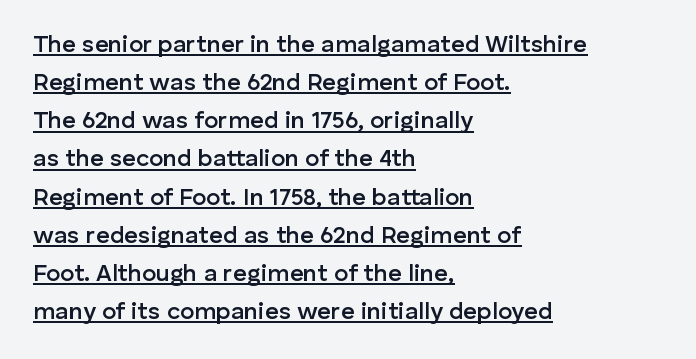
Q: Is the text bold? A: Semi-bold.
Q: Is the text italic (slanted)? A: No, it is upright.
Q: Is the text underlined? A: Yes.
Q: How is the paragraph aligned? A: Left-aligned.
Q: Is the spacing between letters normal or unusually wide? A: Normal.
Q: Is the spacing between lines tight, normal or loose? A: Normal.
